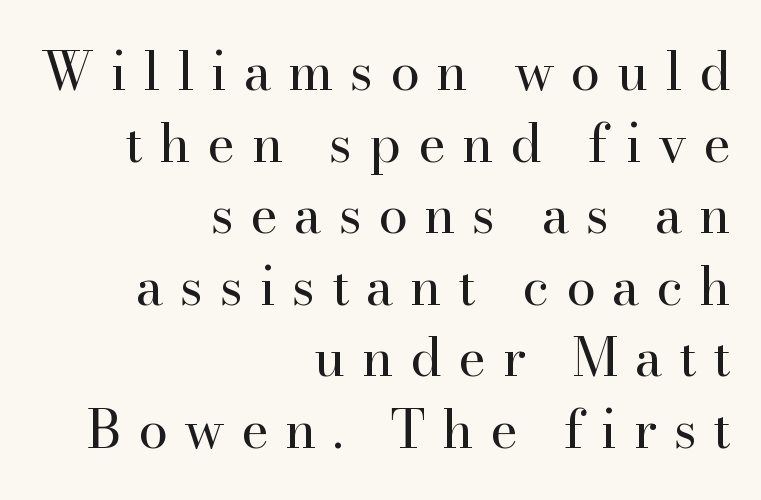
Q: Is the text bold? A: No.
Q: Is the text italic (slanted)? A: No, it is upright.
Q: Is the typeface a serif or a sans-serif typeface? A: Serif.
Q: Is the text underlined? A: No.
Q: How is the paragraph aligned? A: Right-aligned.
Q: Is the spacing between letters normal or unusually wide? A: Unusually wide.
Q: Is the spacing between lines tight, normal or loose? A: Normal.
Q: Width (condensed, normal, or wide)? A: Normal.
Q: Stroke contrast? A: High.
Q: x-height? A: Small.
Q: Monospaced? A: No.
